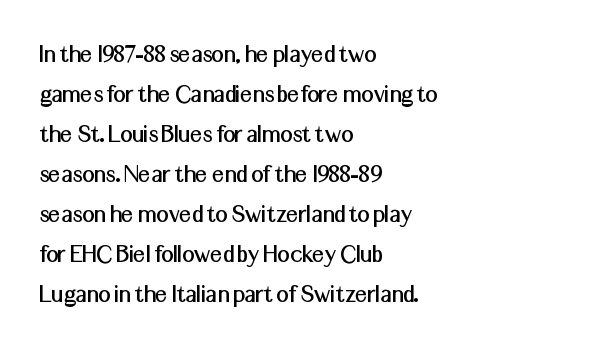
{"italic": "no", "underline": "no", "align": "left", "line_spacing": "normal", "line_spacing_ratio": 1.48, "letter_spacing": "normal", "letter_spacing_em": 0.0, "glyph_px": 27}
